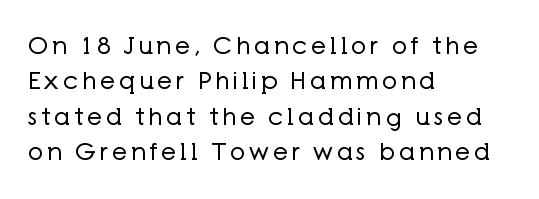
Q: Is the text bold? A: No.
Q: Is the text italic (slanted)? A: No, it is upright.
Q: Is the text underlined? A: No.
Q: How is the paragraph aligned? A: Left-aligned.
Q: Is the spacing between lines tight, normal or loose? A: Normal.
